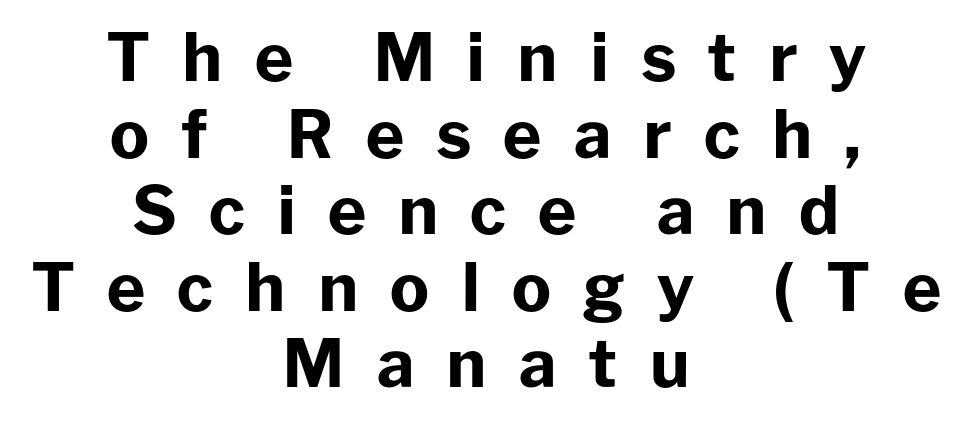
Decoration check: the copy has no underline. This is roman type, the default non-slanted kind. This sample has the flowing, uneven cadence of proportional lettering. Is the letter spacing exaggerated? Yes — the characters are pushed far apart. The lines in this sample share a center point and differ in where they start and stop. The rendering shows plain stroke endings on the letterforms — a sans-serif design.
